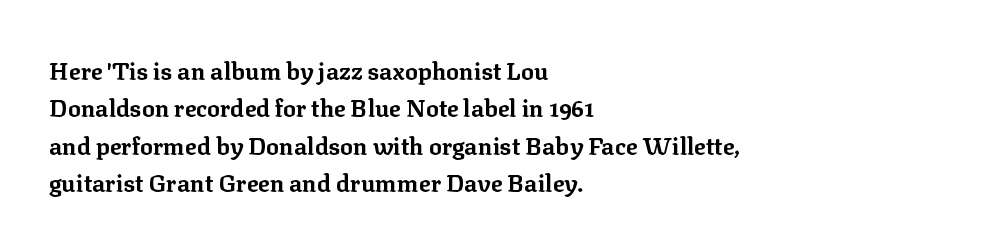
The image shows 24 px bold type, upright; set left-aligned, normal line spacing (1.56x), normal letter spacing, not underlined.
